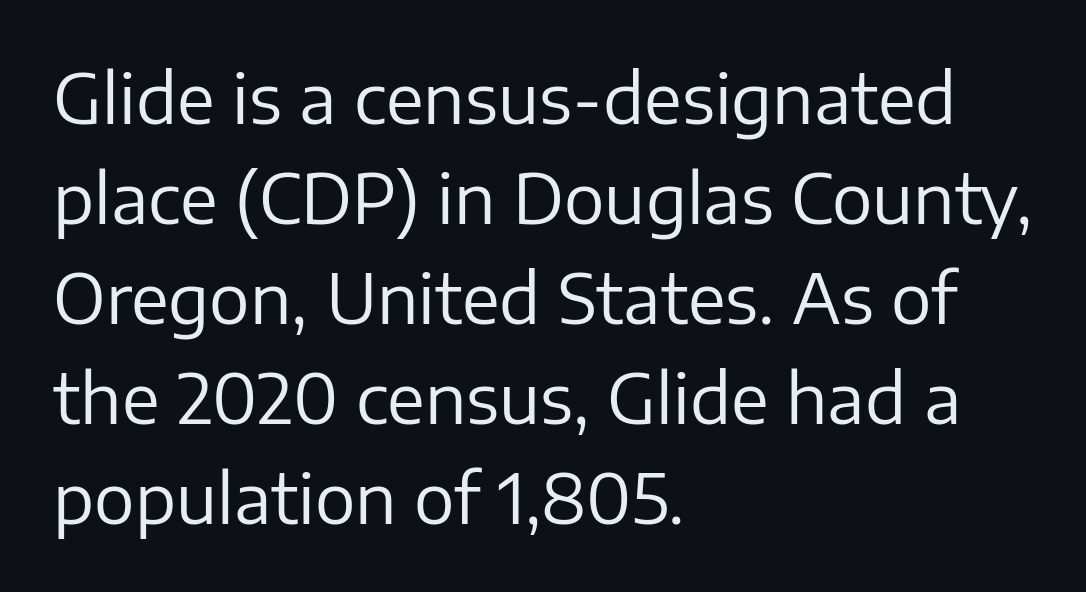
The image shows 68 px regular-weight sans-serif type, upright; set left-aligned, normal line spacing (1.47x), normal letter spacing, not underlined; low stroke contrast and a medium x-height.
